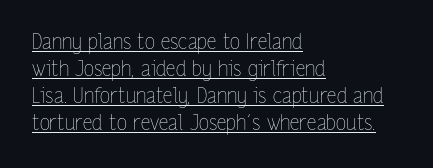
The image shows 21 px text type, upright; set left-aligned, normal line spacing (1.29x), normal letter spacing, underlined.
